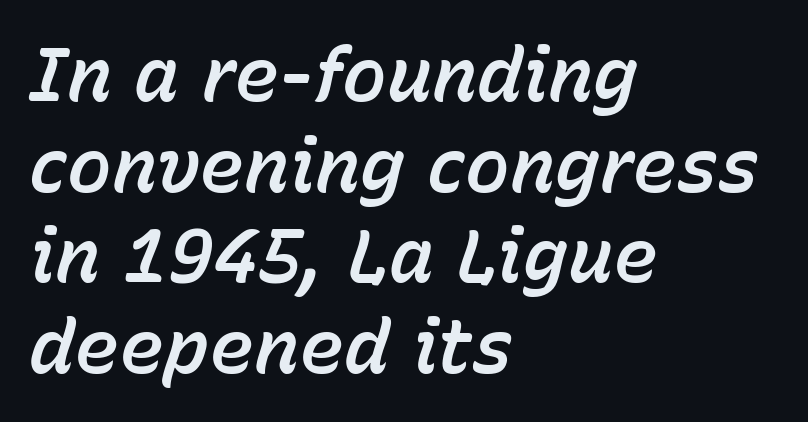
{"italic": "yes", "lean": "right", "slant_degrees": 15, "width": "normal", "stroke_contrast": "low", "x_height": "medium", "monospaced": "no", "underline": "no", "align": "left", "line_spacing_ratio": 1.21, "letter_spacing": "normal", "letter_spacing_em": 0.0, "glyph_px": 75}
